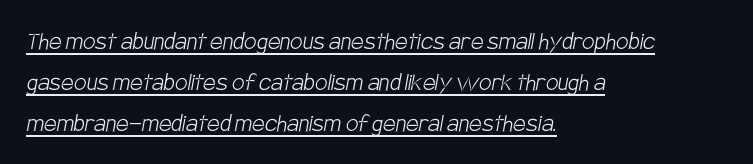
Q: Is the text bold? A: No.
Q: Is the typeface a serif or a sans-serif typeface? A: Sans-serif.
Q: Is the text underlined? A: Yes.
Q: How is the paragraph aligned? A: Left-aligned.
Q: Is the spacing between letters normal or unusually wide? A: Normal.
Q: Is the spacing between lines tight, normal or loose? A: Normal.
Q: Width (condensed, normal, or wide)? A: Condensed.
Q: Stroke contrast? A: Low.
Q: x-height? A: Large.
Q: Monospaced? A: No.
